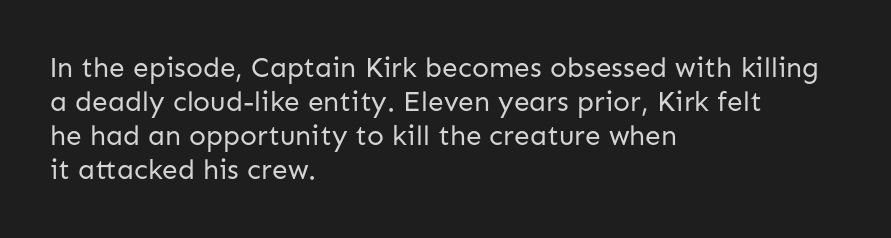
The image shows 28 px regular-weight sans-serif type, upright; set left-aligned, line spacing 1.22x, normal letter spacing, not underlined; low stroke contrast and a medium x-height.
